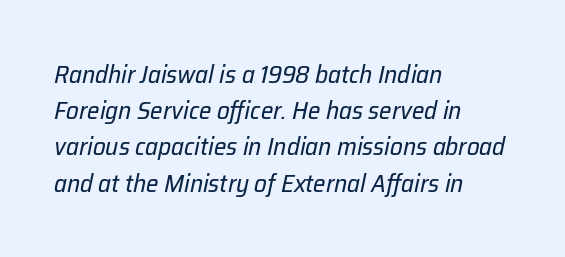
Q: Is the text bold? A: No.
Q: Is the text italic (slanted)? A: Yes, it leans right by about 12 degrees.
Q: Is the text underlined? A: No.
Q: How is the paragraph aligned? A: Left-aligned.
Q: Is the spacing between letters normal or unusually wide? A: Normal.
Q: Is the spacing between lines tight, normal or loose? A: Normal.
